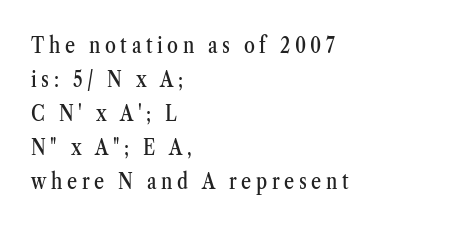
The image shows 22 px text type, upright; set left-aligned, normal line spacing (1.54x), unusually wide letter spacing (+0.21 em), not underlined.
